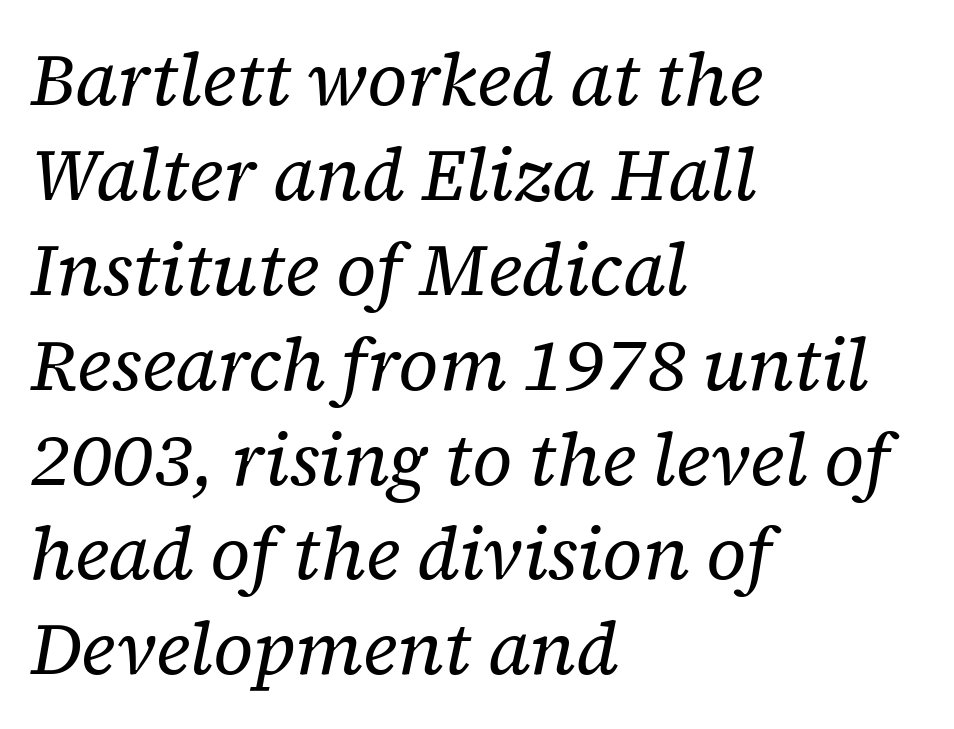
The image shows 73 px regular-weight serif type, italic (leaning right); set left-aligned, normal line spacing (1.3x), normal letter spacing, not underlined; low stroke contrast and a medium x-height.
